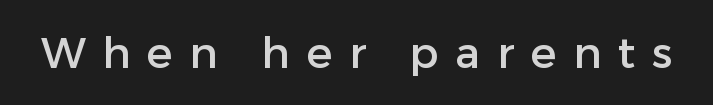
The face used here is a sans, in the tradition of grotesques and geometrics. The foot of each line stays bare and open. Quick note: not italic, upright. The letters advance in unequal steps, a hallmark of proportional type.
